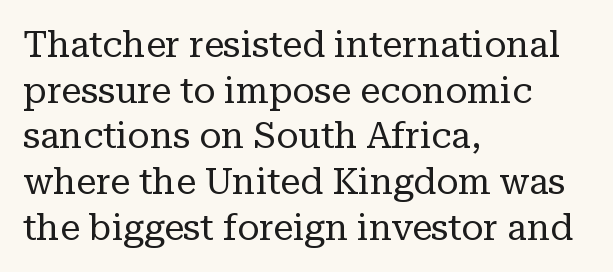
The image shows 36 px regular-weight serif type, upright; set left-aligned, normal line spacing (1.27x), normal letter spacing, not underlined; low stroke contrast and a medium x-height.
